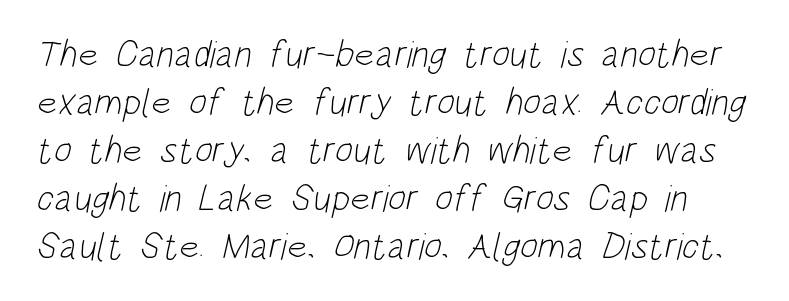
Q: Is the text bold? A: No.
Q: Is the typeface a serif or a sans-serif typeface? A: Sans-serif.
Q: Is the text underlined? A: No.
Q: Is the spacing between letters normal or unusually wide? A: Normal.
Q: Is the spacing between lines tight, normal or loose? A: Normal.
Q: Width (condensed, normal, or wide)? A: Condensed.
Q: Stroke contrast? A: Low.
Q: x-height? A: Large.
Q: Monospaced? A: No.
